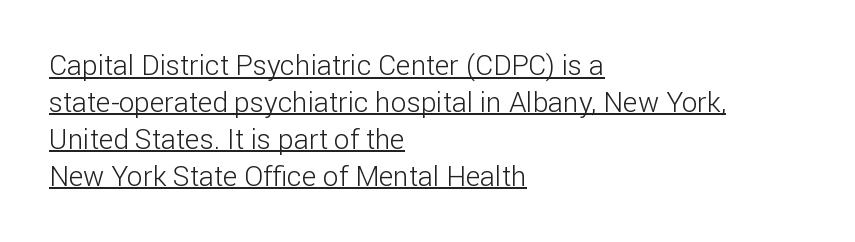
The image shows 28 px light sans-serif type, upright; set left-aligned, normal line spacing (1.32x), normal letter spacing, underlined; low stroke contrast and a medium x-height.
